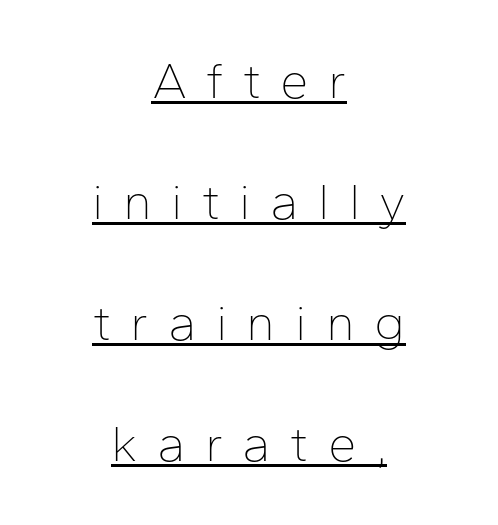
{"serif": "no", "italic": "no", "bold": "no", "weight": "thin", "width": "normal", "stroke_contrast": "low", "x_height": "medium", "monospaced": "no", "underline": "yes", "align": "center", "line_spacing": "loose", "line_spacing_ratio": 2.37, "letter_spacing": "wide", "letter_spacing_em": 0.38, "glyph_px": 51}
